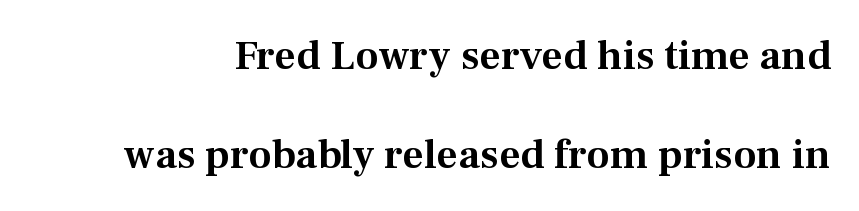
{"serif": "yes", "italic": "no", "width": "normal", "stroke_contrast": "medium", "x_height": "medium", "monospaced": "no", "underline": "no", "line_spacing": "loose", "line_spacing_ratio": 2.35, "letter_spacing": "normal", "letter_spacing_em": 0.0, "glyph_px": 42}
